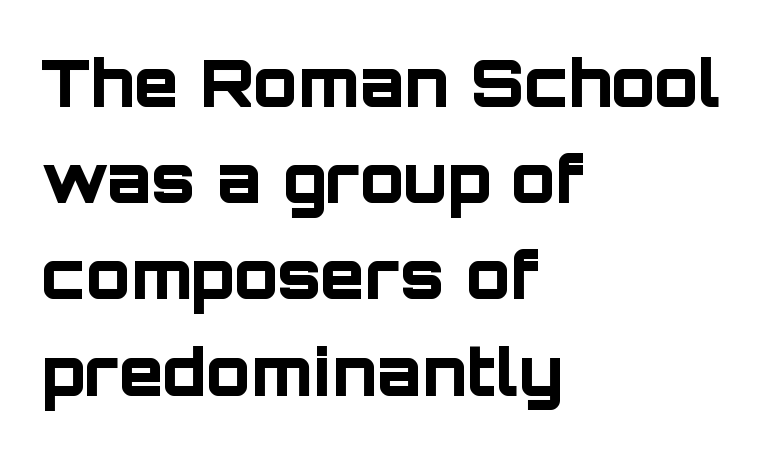
{"serif": "no", "italic": "no", "bold": "yes", "weight": "bold", "width": "normal", "stroke_contrast": "low", "x_height": "large", "monospaced": "no", "underline": "no", "align": "left", "line_spacing": "normal", "line_spacing_ratio": 1.48, "letter_spacing": "normal", "letter_spacing_em": 0.0, "glyph_px": 65}
